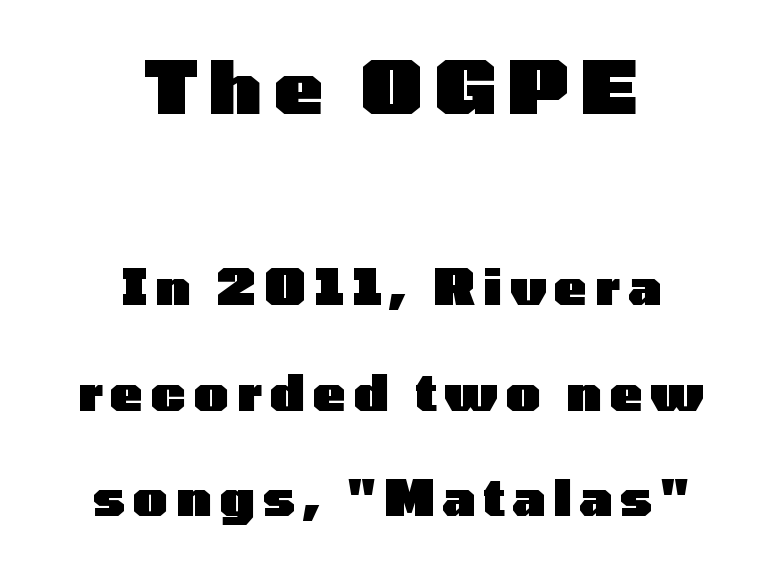
{"serif": "no", "italic": "no", "bold": "yes", "weight": "heavy", "width": "wide", "stroke_contrast": "low", "x_height": "medium", "monospaced": "no", "underline": "no", "align": "center", "line_spacing": "loose", "line_spacing_ratio": 2.15, "larger_block": "first", "size_ratio": 1.49, "glyph_px": 73}
